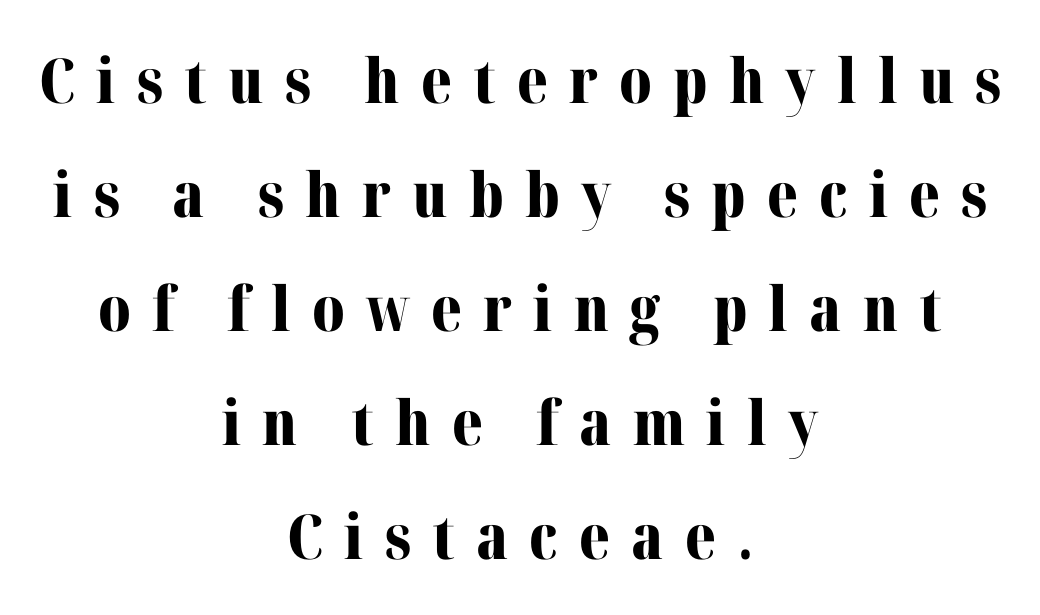
Q: Is the text bold? A: Yes.
Q: Is the text italic (slanted)? A: No, it is upright.
Q: Is the typeface a serif or a sans-serif typeface? A: Serif.
Q: Is the text underlined? A: No.
Q: How is the paragraph aligned? A: Centered.
Q: Is the spacing between letters normal or unusually wide? A: Unusually wide.
Q: Width (condensed, normal, or wide)? A: Normal.
Q: Stroke contrast? A: Medium.
Q: x-height? A: Medium.
Q: Monospaced? A: No.
